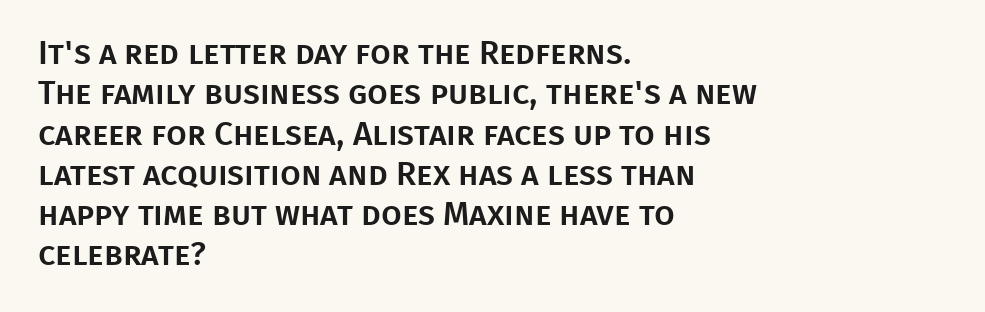
The image shows 33 px sans-serif type, upright; set left-aligned, line spacing 1.22x, normal letter spacing, not underlined; low stroke contrast and a large x-height.
